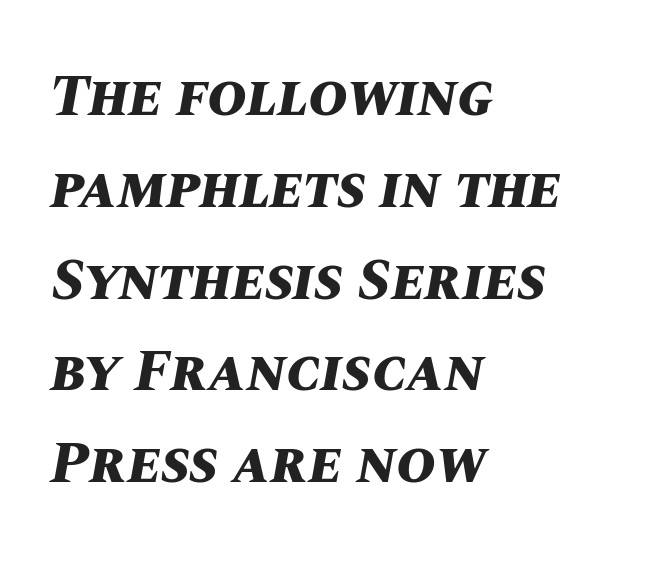
Caption: multi-line text, flush left, ragged right. The passage shown is not underscored anywhere. As a designer I'd log this as weight 700, bold. Do the characters align in a grid? No, the font is proportional.
